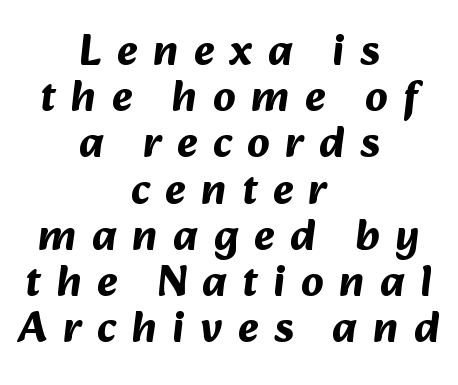
The image shows 44 px bold sans-serif type; set centered, tight line spacing (1.05x), unusually wide letter spacing (+0.35 em), not underlined; medium stroke contrast and a medium x-height.
